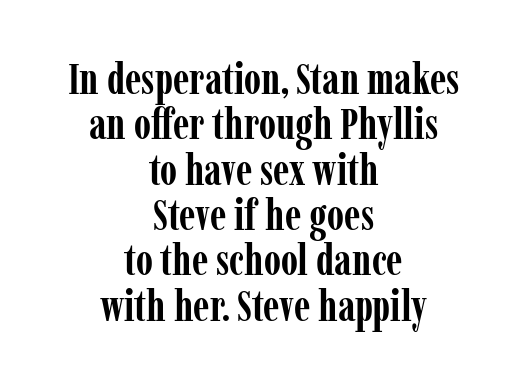
{"serif": "yes", "italic": "no", "bold": "yes", "weight": "semibold", "width": "condensed", "stroke_contrast": "low", "x_height": "medium", "monospaced": "no", "underline": "no", "align": "center", "line_spacing": "tight", "line_spacing_ratio": 1.03, "letter_spacing": "normal", "letter_spacing_em": 0.0, "glyph_px": 44}
